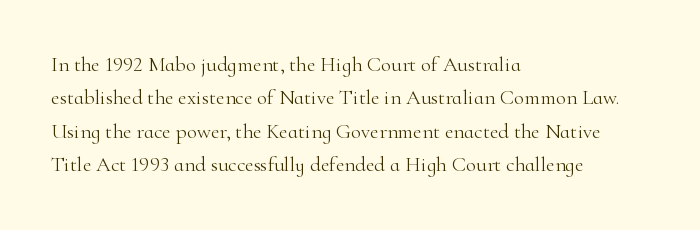
How would I describe the line gaps? Plain and ordinary. Weight: in the light-to-regular range. The type is set solid horizontally, with unmodified tracking. The lines are quadded left.
